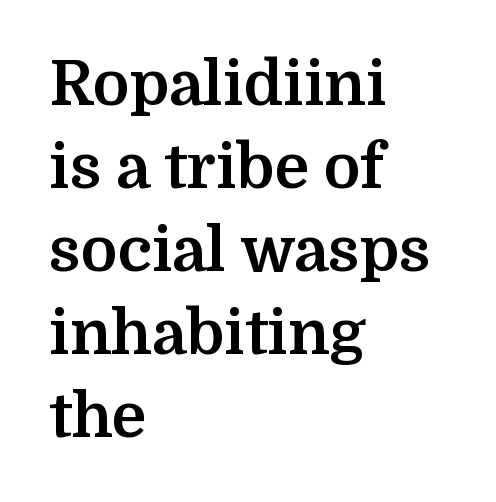
{"serif": "yes", "italic": "no", "bold": "yes", "weight": "bold", "width": "normal", "stroke_contrast": "medium", "x_height": "medium", "monospaced": "no", "underline": "no", "align": "left", "line_spacing": "normal", "line_spacing_ratio": 1.34, "letter_spacing": "normal", "letter_spacing_em": 0.0, "glyph_px": 62}
